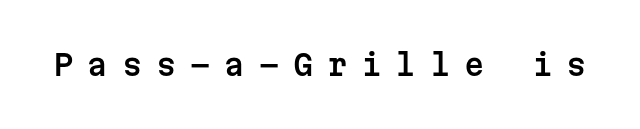
The image shows 29 px sans-serif type, upright, monospaced; set unusually wide letter spacing (+0.48 em), not underlined; low stroke contrast and a medium x-height.
